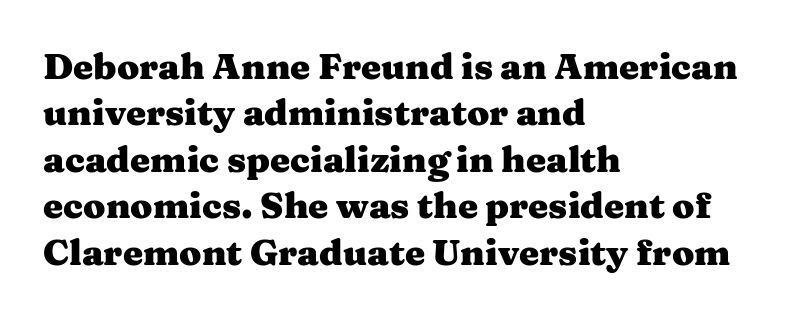
The image shows 36 px heavy, wide serif type, upright; set left-aligned, normal line spacing (1.29x), normal letter spacing, not underlined; medium stroke contrast and a medium x-height.
